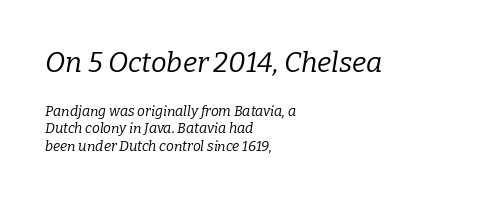
The rag falls on the right side of this text block. Weight: regular or lighter. You could not count columns in this text — the font is proportionally spaced. Of the two passages, the one on top uses the larger point size. The passage shown is not underscored anywhere.
